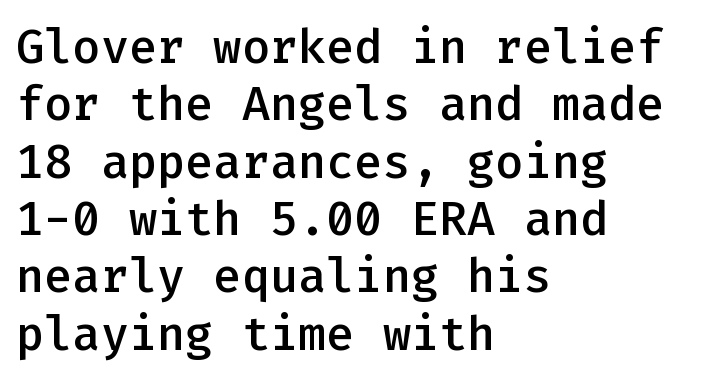
Q: Is the text bold? A: Semi-bold.
Q: Is the text italic (slanted)? A: No, it is upright.
Q: Is the typeface a serif or a sans-serif typeface? A: Sans-serif.
Q: Is the text underlined? A: No.
Q: How is the paragraph aligned? A: Left-aligned.
Q: Is the spacing between letters normal or unusually wide? A: Normal.
Q: Width (condensed, normal, or wide)? A: Normal.
Q: Stroke contrast? A: Low.
Q: x-height? A: Medium.
Q: Monospaced? A: Yes.
